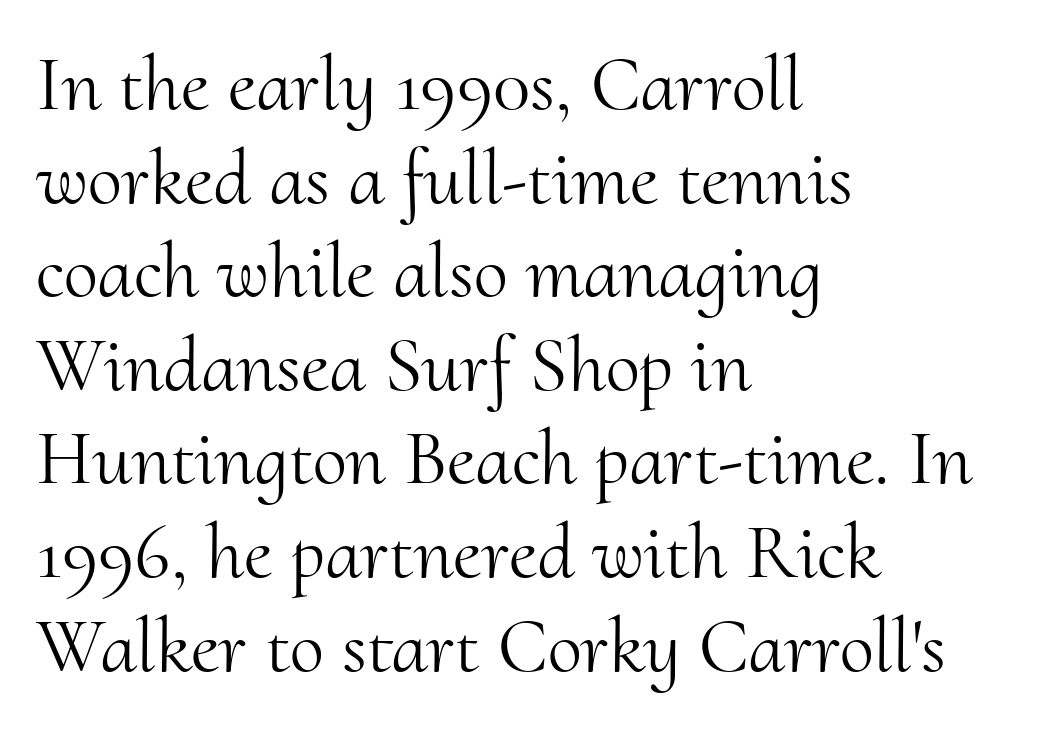
Do the characters align in a grid? No, the font is proportional. Letterform terminals end in serifs throughout the passage. Type without underlining. Nobody touched the tracking dial on this one. Stems and bowls with no extra thickness — not bold. The paragraph shown leans on its left margin.
